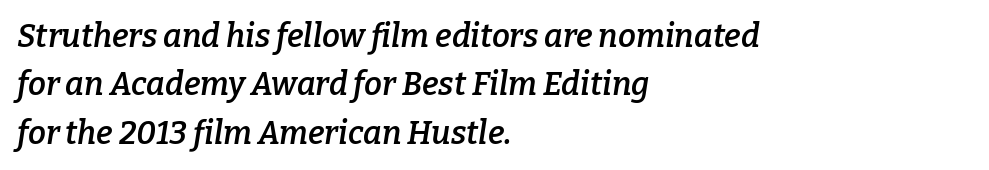
Q: Is the text bold? A: Semi-bold.
Q: Is the text italic (slanted)? A: Yes, it leans right by about 9 degrees.
Q: Is the typeface a serif or a sans-serif typeface? A: Serif.
Q: Is the text underlined? A: No.
Q: How is the paragraph aligned? A: Left-aligned.
Q: Is the spacing between letters normal or unusually wide? A: Normal.
Q: Is the spacing between lines tight, normal or loose? A: Normal.
Q: Width (condensed, normal, or wide)? A: Normal.
Q: Stroke contrast? A: Low.
Q: x-height? A: Medium.
Q: Monospaced? A: No.
